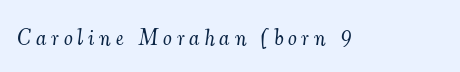
Q: Is the text bold? A: No.
Q: Is the text italic (slanted)? A: Yes, it leans right by about 7 degrees.
Q: Is the text underlined? A: No.
Q: Is the spacing between letters normal or unusually wide? A: Unusually wide.
